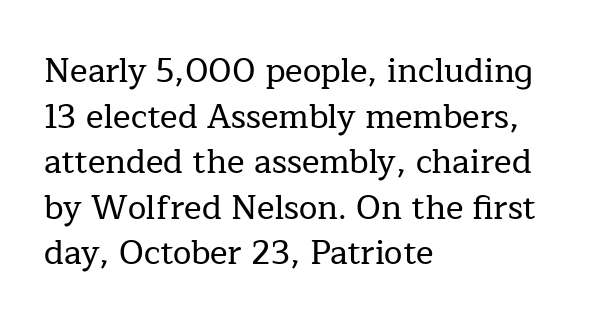
The image shows 33 px serif type, upright; set left-aligned, normal line spacing (1.38x), normal letter spacing, not underlined; low stroke contrast and a medium x-height.
